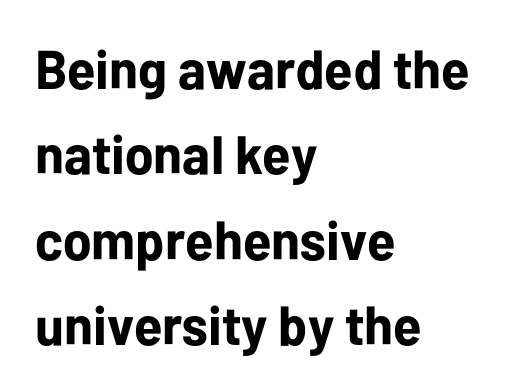
Q: Is the text bold? A: Yes.
Q: Is the text italic (slanted)? A: No, it is upright.
Q: Is the typeface a serif or a sans-serif typeface? A: Sans-serif.
Q: Is the text underlined? A: No.
Q: How is the paragraph aligned? A: Left-aligned.
Q: Is the spacing between letters normal or unusually wide? A: Normal.
Q: Is the spacing between lines tight, normal or loose? A: Normal.
Q: Width (condensed, normal, or wide)? A: Normal.
Q: Stroke contrast? A: Low.
Q: x-height? A: Medium.
Q: Monospaced? A: No.
